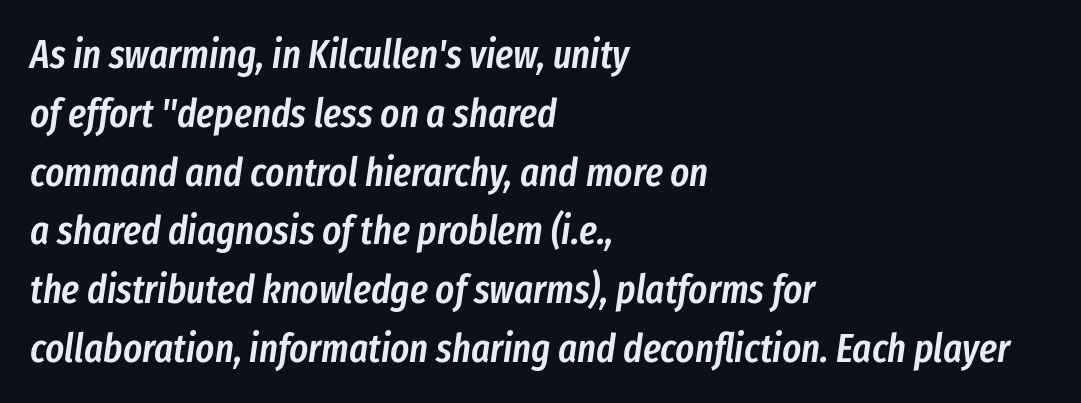
Line starts are locked; line ends wander. Yep, that's italic — everything's leaning. The letters sit at their default tracking, neither squeezed nor spread. Firm but not heavy-handed strokes: this text is semibold. Each letter keeps its own natural width here, so spacing adapts to shape.
